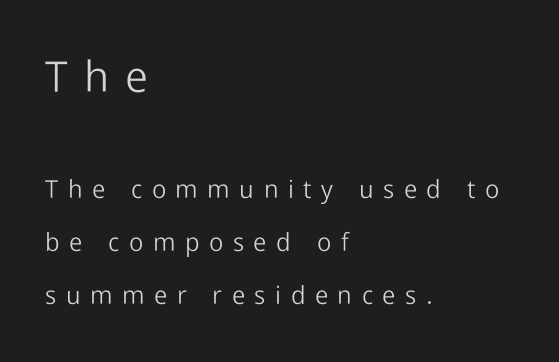
Q: Is the text bold? A: No.
Q: Is the text italic (slanted)? A: No, it is upright.
Q: Is the typeface a serif or a sans-serif typeface? A: Sans-serif.
Q: Is the text underlined? A: No.
Q: How is the paragraph aligned? A: Left-aligned.
Q: Is the spacing between letters normal or unusually wide? A: Unusually wide.
Q: Is the spacing between lines tight, normal or loose? A: Loose.
Q: Which block of text is set in a larger size, the first (top) or the second (bottom)? A: The first (top) one.
Q: Width (condensed, normal, or wide)? A: Normal.
Q: Stroke contrast? A: Low.
Q: x-height? A: Medium.
Q: Monospaced? A: No.
